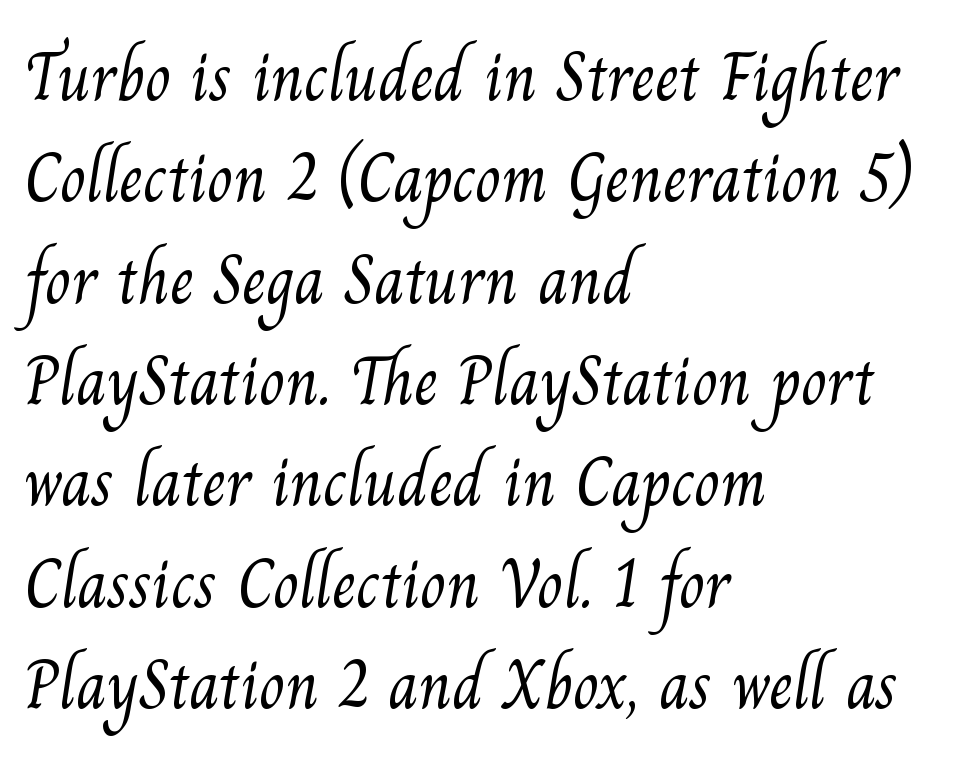
Q: Is the text bold? A: No.
Q: Is the typeface a serif or a sans-serif typeface? A: Serif.
Q: Is the text underlined? A: No.
Q: How is the paragraph aligned? A: Left-aligned.
Q: Is the spacing between letters normal or unusually wide? A: Normal.
Q: Is the spacing between lines tight, normal or loose? A: Normal.
Q: Width (condensed, normal, or wide)? A: Normal.
Q: Stroke contrast? A: Medium.
Q: x-height? A: Small.
Q: Monospaced? A: No.
